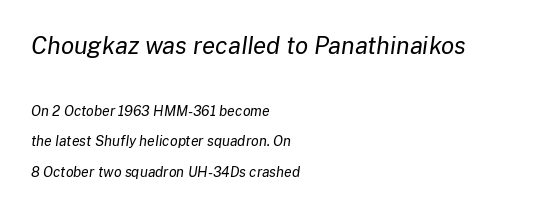
Q: Is the text bold? A: No.
Q: Is the text italic (slanted)? A: Yes, it leans right by about 8 degrees.
Q: Is the text underlined? A: No.
Q: How is the paragraph aligned? A: Left-aligned.
Q: Is the spacing between letters normal or unusually wide? A: Normal.
Q: Is the spacing between lines tight, normal or loose? A: Loose.
Q: Which block of text is set in a larger size, the first (top) or the second (bottom)? A: The first (top) one.
